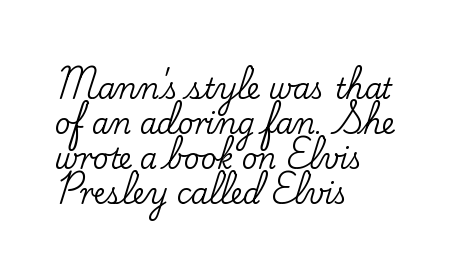
{"serif": "yes", "width": "normal", "stroke_contrast": "low", "x_height": "small", "monospaced": "no", "underline": "no", "align": "left", "line_spacing": "normal", "line_spacing_ratio": 1.25, "letter_spacing": "normal", "letter_spacing_em": 0.0, "glyph_px": 28}
